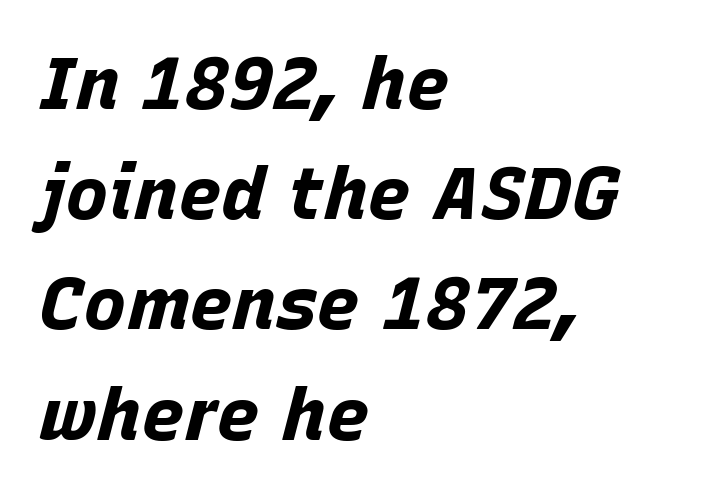
The letters are bold, with thick, heavy strokes. Words appear dense and cohesive because spacing is normal. Visually the block forms a straight wall on the left and a jagged coastline on the right. The passage shown is typed in a proportional face where columns would drift.
